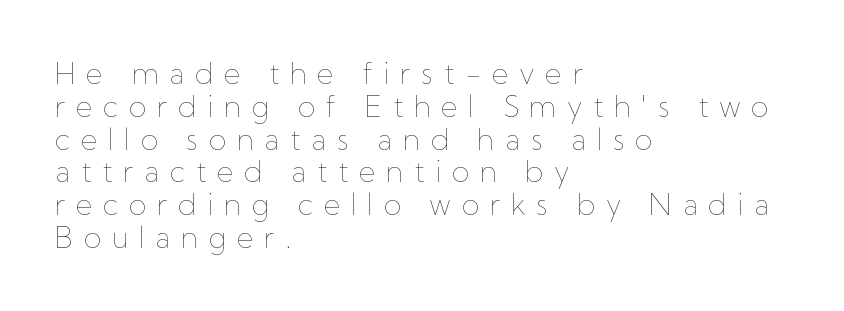
The image shows 29 px thin type, upright; set left-aligned, tight line spacing (1.13x), unusually wide letter spacing (+0.36 em), not underlined; low stroke contrast and a medium x-height.
